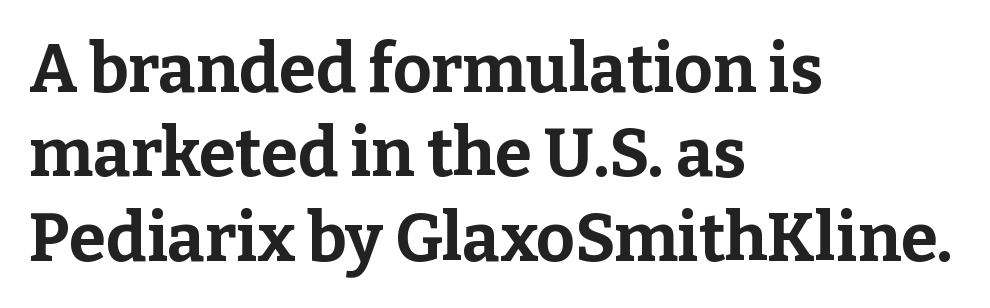
Q: Is the text bold? A: Yes.
Q: Is the text italic (slanted)? A: No, it is upright.
Q: Is the typeface a serif or a sans-serif typeface? A: Serif.
Q: Is the text underlined? A: No.
Q: How is the paragraph aligned? A: Left-aligned.
Q: Is the spacing between letters normal or unusually wide? A: Normal.
Q: Is the spacing between lines tight, normal or loose? A: Normal.
Q: Width (condensed, normal, or wide)? A: Normal.
Q: Stroke contrast? A: Low.
Q: x-height? A: Medium.
Q: Monospaced? A: No.
